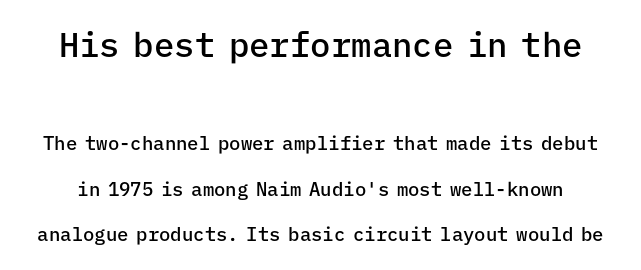
{"serif": "no", "italic": "no", "bold": "semi", "weight": "semibold", "width": "normal", "stroke_contrast": "low", "x_height": "medium", "monospaced": "yes", "underline": "no", "line_spacing": "loose", "line_spacing_ratio": 2.39, "letter_spacing": "normal", "letter_spacing_em": 0.0, "larger_block": "first", "size_ratio": 1.79, "glyph_px": 34}
